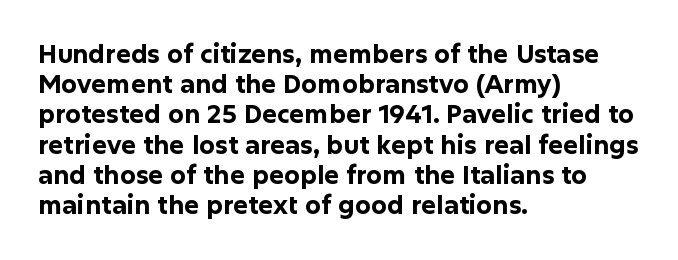
{"italic": "no", "bold": "yes", "underline": "no", "align": "left", "line_spacing_ratio": 1.21, "letter_spacing": "normal", "letter_spacing_em": 0.0, "glyph_px": 25}
